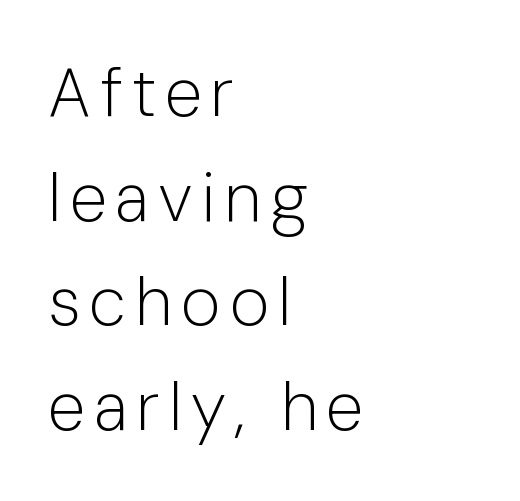
{"serif": "no", "italic": "no", "bold": "no", "weight": "light", "width": "normal", "stroke_contrast": "low", "x_height": "medium", "monospaced": "no", "underline": "no", "align": "left", "line_spacing": "normal", "line_spacing_ratio": 1.54, "glyph_px": 68}
